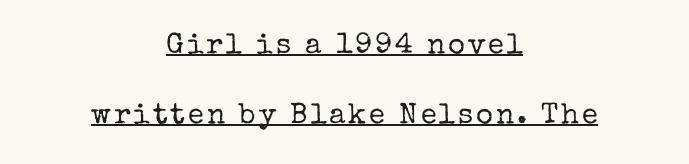
The image shows 29 px regular-weight serif type, upright; set centered, loose line spacing (2.4x), underlined; low stroke contrast and a medium x-height.
